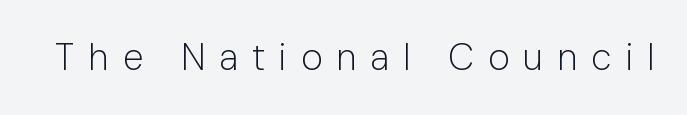
Q: Is the text bold? A: No.
Q: Is the text italic (slanted)? A: No, it is upright.
Q: Is the typeface a serif or a sans-serif typeface? A: Sans-serif.
Q: Is the text underlined? A: No.
Q: Is the spacing between letters normal or unusually wide? A: Unusually wide.
Q: Width (condensed, normal, or wide)? A: Normal.
Q: Stroke contrast? A: Low.
Q: x-height? A: Medium.
Q: Monospaced? A: No.
